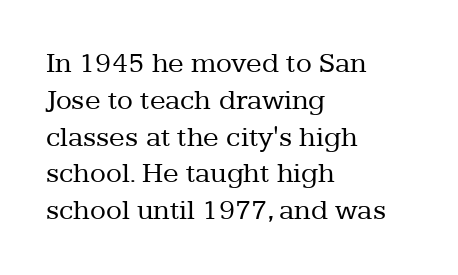
Each new line begins a customary step beneath the previous one. Note the varied advance widths — an 'i' is clearly narrower than an 'm'. The letterforms sit shoulder to shoulder at normal distance. Honestly, there is no underline to notice here at all. Rendered with straight, roman letterforms. This sample is left-justified, so line endings fall wherever the words run out.
